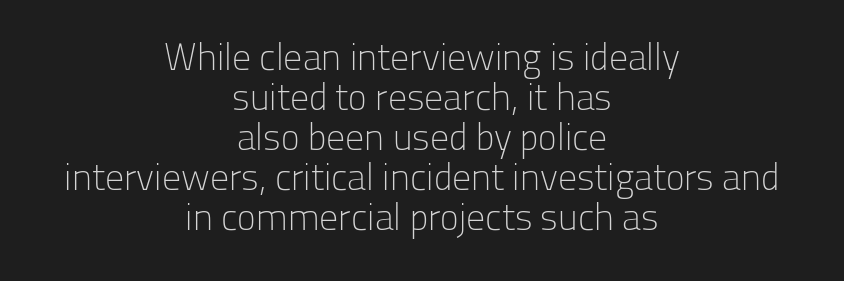
Q: Is the text bold? A: No.
Q: Is the text italic (slanted)? A: No, it is upright.
Q: Is the typeface a serif or a sans-serif typeface? A: Sans-serif.
Q: Is the text underlined? A: No.
Q: How is the paragraph aligned? A: Centered.
Q: Is the spacing between letters normal or unusually wide? A: Normal.
Q: Is the spacing between lines tight, normal or loose? A: Tight.
Q: Width (condensed, normal, or wide)? A: Normal.
Q: Stroke contrast? A: Low.
Q: x-height? A: Medium.
Q: Monospaced? A: No.
